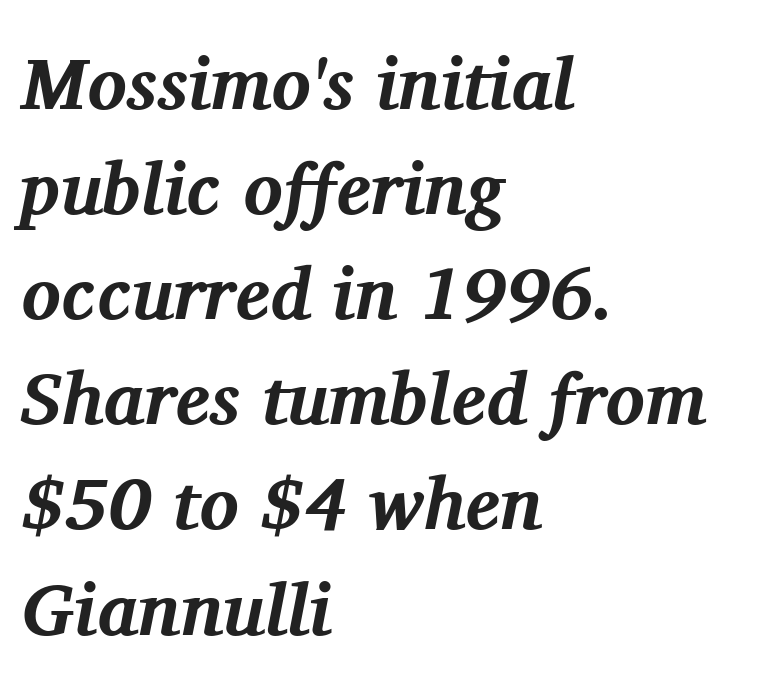
{"serif": "yes", "italic": "yes", "lean": "right", "slant_degrees": 11, "bold": "yes", "weight": "bold", "width": "normal", "stroke_contrast": "medium", "x_height": "medium", "monospaced": "no", "underline": "no", "align": "left", "line_spacing": "normal", "line_spacing_ratio": 1.44, "letter_spacing": "normal", "letter_spacing_em": 0.0, "glyph_px": 73}
